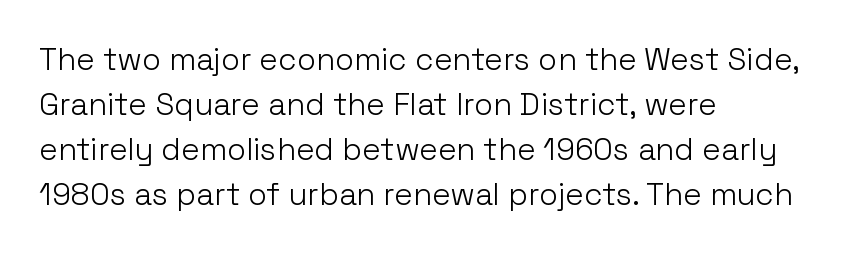
The image shows 31 px light sans-serif type, upright; set left-aligned, normal line spacing (1.45x), normal letter spacing, not underlined; low stroke contrast and a medium x-height.
